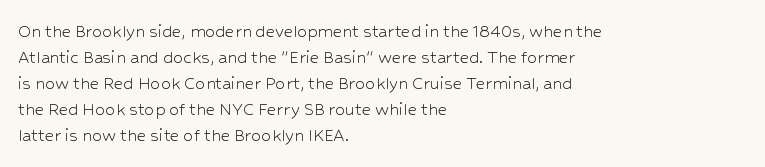
{"italic": "no", "bold": "no", "underline": "no", "align": "left", "line_spacing": "normal", "line_spacing_ratio": 1.3, "letter_spacing": "normal", "letter_spacing_em": 0.0, "glyph_px": 20}
